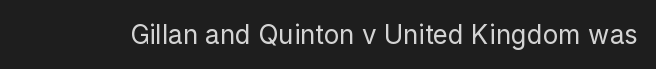
A roman cut, with each character standing at attention. Decoration check: the copy has no underline. The gaps between neighbouring characters are ordinary and unremarkable. Bold? No — there's no thickening of the strokes.
